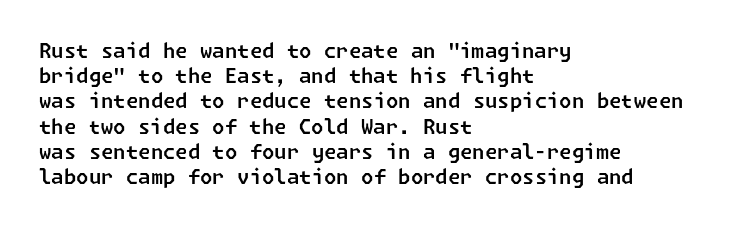
The image shows 20 px text type; set left-aligned, normal line spacing (1.26x), normal letter spacing, not underlined.
